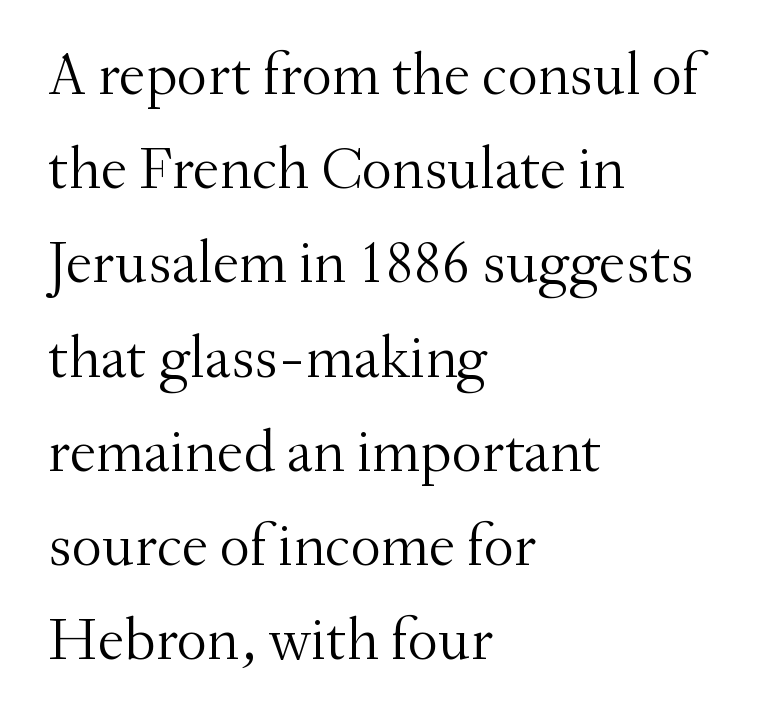
{"serif": "yes", "italic": "no", "bold": "no", "weight": "light", "width": "normal", "stroke_contrast": "medium", "x_height": "small", "monospaced": "no", "underline": "no", "align": "left", "line_spacing": "normal", "line_spacing_ratio": 1.57, "letter_spacing": "normal", "letter_spacing_em": 0.0, "glyph_px": 60}
